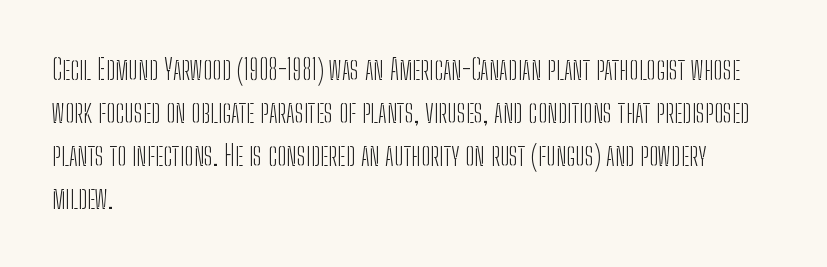
{"serif": "no", "italic": "no", "bold": "no", "weight": "light", "width": "condensed", "stroke_contrast": "low", "x_height": "medium", "monospaced": "no", "underline": "no", "align": "left", "line_spacing": "normal", "line_spacing_ratio": 1.53, "letter_spacing": "normal", "letter_spacing_em": 0.0, "glyph_px": 28}
